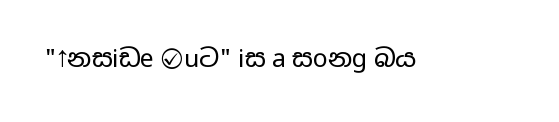
The image shows 25 px text type, upright; set normal letter spacing, not underlined.
